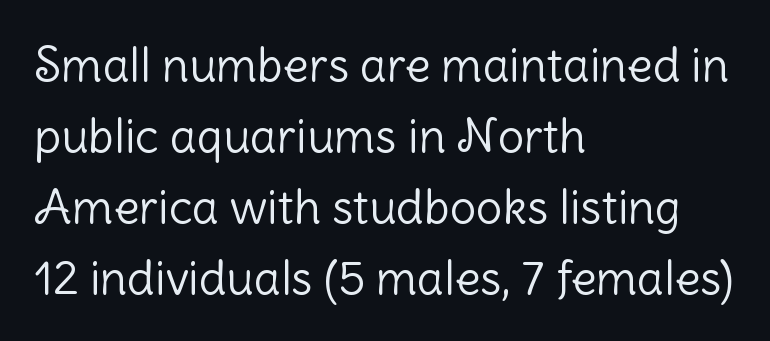
Q: Is the text bold? A: No.
Q: Is the text italic (slanted)? A: No, it is upright.
Q: Is the typeface a serif or a sans-serif typeface? A: Sans-serif.
Q: Is the text underlined? A: No.
Q: How is the paragraph aligned? A: Left-aligned.
Q: Is the spacing between letters normal or unusually wide? A: Normal.
Q: Is the spacing between lines tight, normal or loose? A: Normal.
Q: Width (condensed, normal, or wide)? A: Normal.
Q: Stroke contrast? A: Low.
Q: x-height? A: Medium.
Q: Monospaced? A: No.
